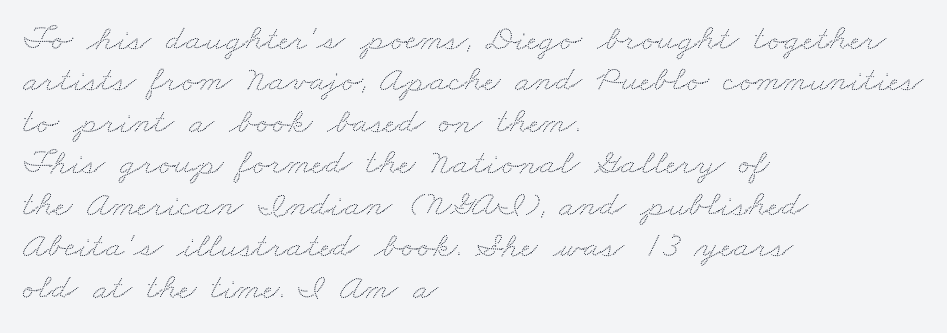
Q: Is the text underlined? A: No.
Q: How is the paragraph aligned? A: Left-aligned.
Q: Is the spacing between letters normal or unusually wide? A: Normal.
Q: Is the spacing between lines tight, normal or loose? A: Tight.
Q: Width (condensed, normal, or wide)? A: Wide.
Q: Stroke contrast? A: Low.
Q: x-height? A: Small.
Q: Monospaced? A: No.
